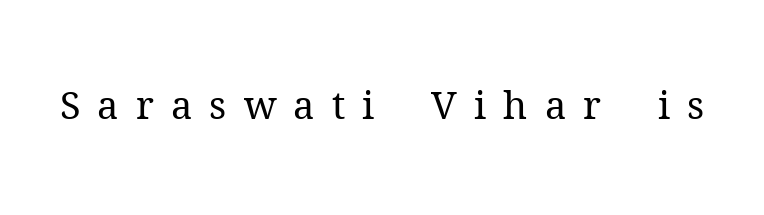
The image shows 38 px regular-weight serif type, upright; set unusually wide letter spacing (+0.45 em), not underlined; medium stroke contrast and a medium x-height.
